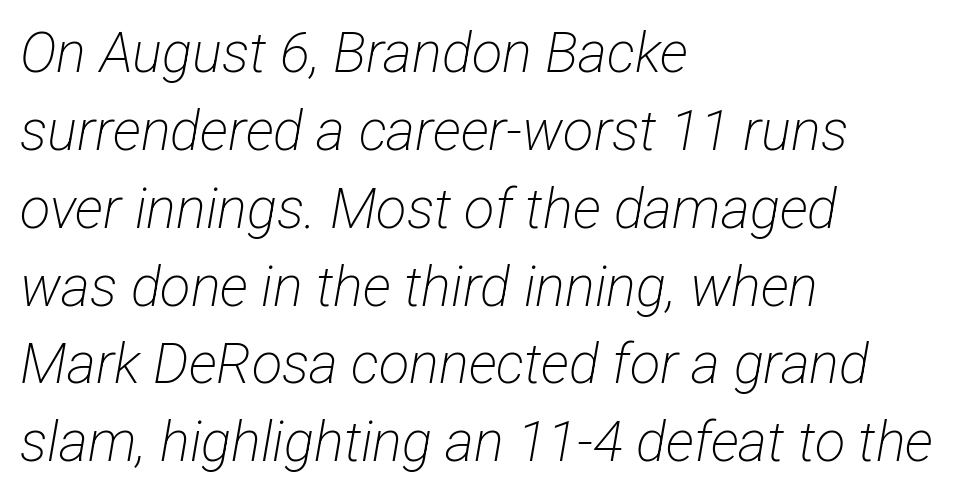
{"serif": "no", "bold": "no", "weight": "light", "width": "condensed", "stroke_contrast": "low", "x_height": "medium", "monospaced": "no", "underline": "no", "align": "left", "line_spacing": "normal", "line_spacing_ratio": 1.39, "letter_spacing": "normal", "letter_spacing_em": 0.0, "glyph_px": 56}
